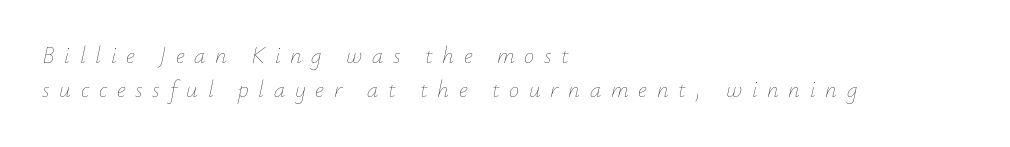
The image shows 23 px text type, italic (leaning right); set left-aligned, normal line spacing (1.5x), unusually wide letter spacing (+0.42 em), not underlined.
